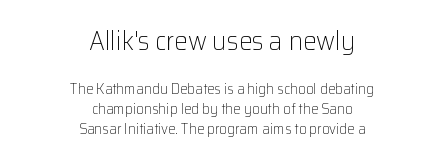
Check under the words: just untouched page. Is the letter spacing exaggerated? No — it looks like the ordinary default. Leading: standard. Larger block? The one above; the one below is distinctly smaller.
